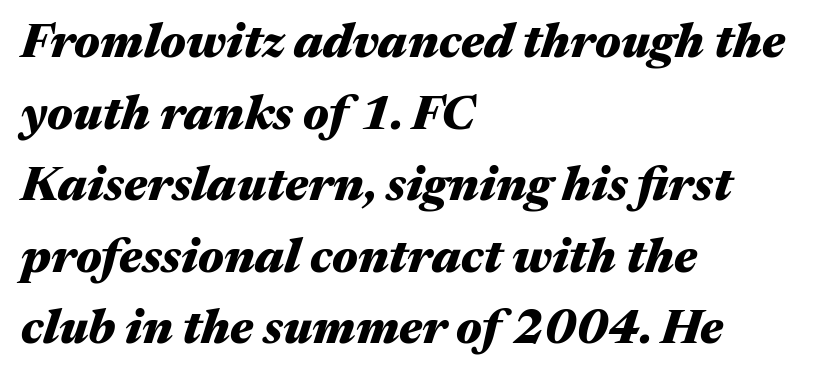
Q: Is the text bold? A: Yes.
Q: Is the text italic (slanted)? A: Yes, it leans right by about 17 degrees.
Q: Is the text underlined? A: No.
Q: How is the paragraph aligned? A: Left-aligned.
Q: Is the spacing between letters normal or unusually wide? A: Normal.
Q: Is the spacing between lines tight, normal or loose? A: Normal.
Q: Width (condensed, normal, or wide)? A: Wide.
Q: Stroke contrast? A: Medium.
Q: x-height? A: Medium.
Q: Monospaced? A: No.
